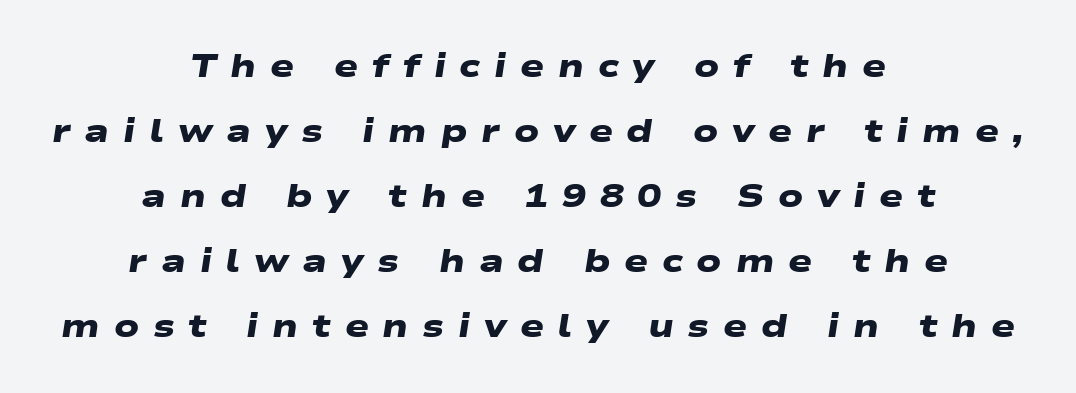
Horizontal bands of white between lines are thick stripes. The face used here is proportionally spaced, like ordinary book or web type. Only glyphs here, with clear space below each row. Horizontally, the lines are justified to the midpoint only.
